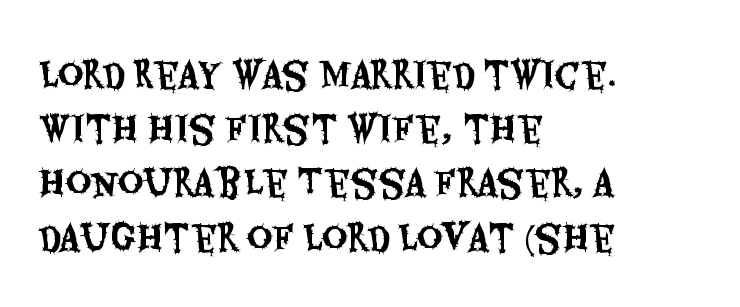
The image shows 35 px condensed sans-serif type, upright; set left-aligned, normal line spacing (1.55x), normal letter spacing, not underlined; medium stroke contrast and a large x-height.
